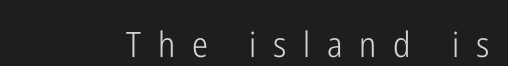
Q: Is the text bold? A: No.
Q: Is the text italic (slanted)? A: No, it is upright.
Q: Is the typeface a serif or a sans-serif typeface? A: Sans-serif.
Q: Is the text underlined? A: No.
Q: Is the spacing between letters normal or unusually wide? A: Unusually wide.
Q: Width (condensed, normal, or wide)? A: Condensed.
Q: Stroke contrast? A: Low.
Q: x-height? A: Medium.
Q: Monospaced? A: No.
